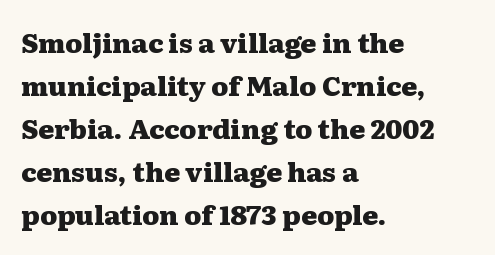
Typesetter's note: full bold, strokes at maximum text heaviness. Quick note: interline space is typical. Compared with a centered layout, this one pins lines to the left instead. Tall strokes in this sample are plumb rather than angled. The tracking reads as untouched default to a designer's eye. Has an underline been added? It has not.
